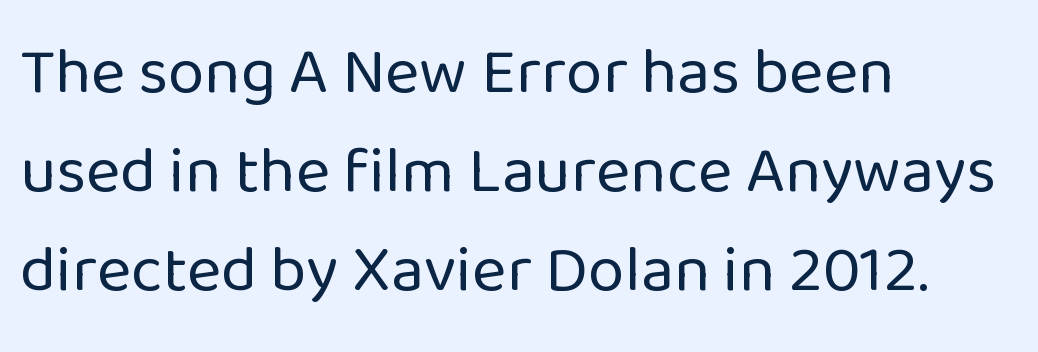
The image shows 66 px regular-weight sans-serif type, upright; set left-aligned, normal line spacing (1.5x), normal letter spacing, not underlined; low stroke contrast and a medium x-height.
